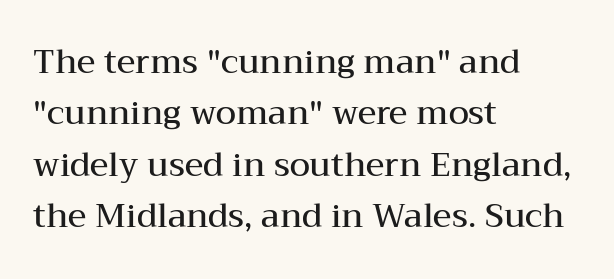
Q: Is the text bold? A: Semi-bold.
Q: Is the text italic (slanted)? A: No, it is upright.
Q: Is the typeface a serif or a sans-serif typeface? A: Serif.
Q: Is the text underlined? A: No.
Q: How is the paragraph aligned? A: Left-aligned.
Q: Is the spacing between letters normal or unusually wide? A: Normal.
Q: Is the spacing between lines tight, normal or loose? A: Normal.
Q: Width (condensed, normal, or wide)? A: Wide.
Q: Stroke contrast? A: Medium.
Q: x-height? A: Medium.
Q: Monospaced? A: No.
